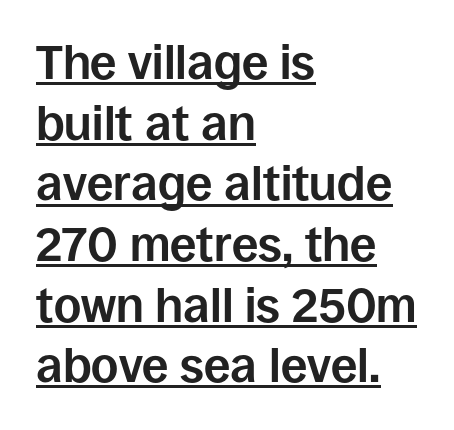
{"serif": "no", "italic": "no", "bold": "yes", "weight": "bold", "width": "normal", "stroke_contrast": "low", "x_height": "large", "monospaced": "no", "underline": "yes", "align": "left", "line_spacing": "normal", "line_spacing_ratio": 1.29, "letter_spacing": "normal", "letter_spacing_em": 0.0, "glyph_px": 47}
